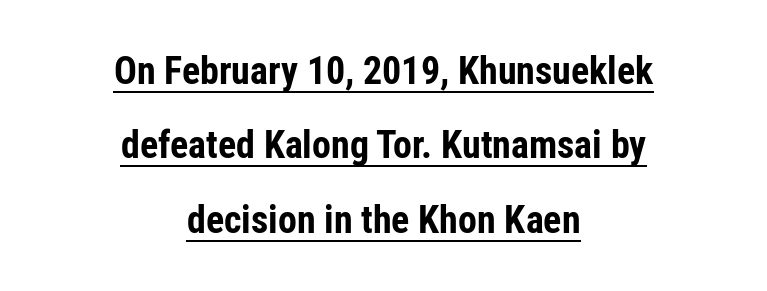
The image shows 38 px bold, condensed sans-serif type, upright; set centered, loose line spacing (1.96x), normal letter spacing, underlined; low stroke contrast and a medium x-height.
